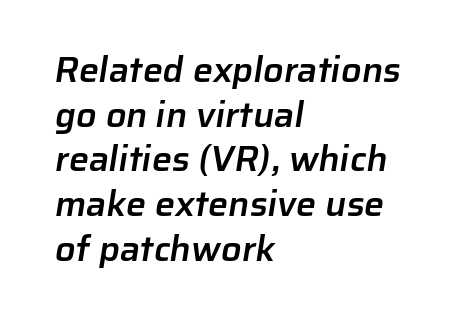
The image shows 36 px semibold sans-serif type; set left-aligned, line spacing 1.24x, normal letter spacing, not underlined; low stroke contrast and a medium x-height.
